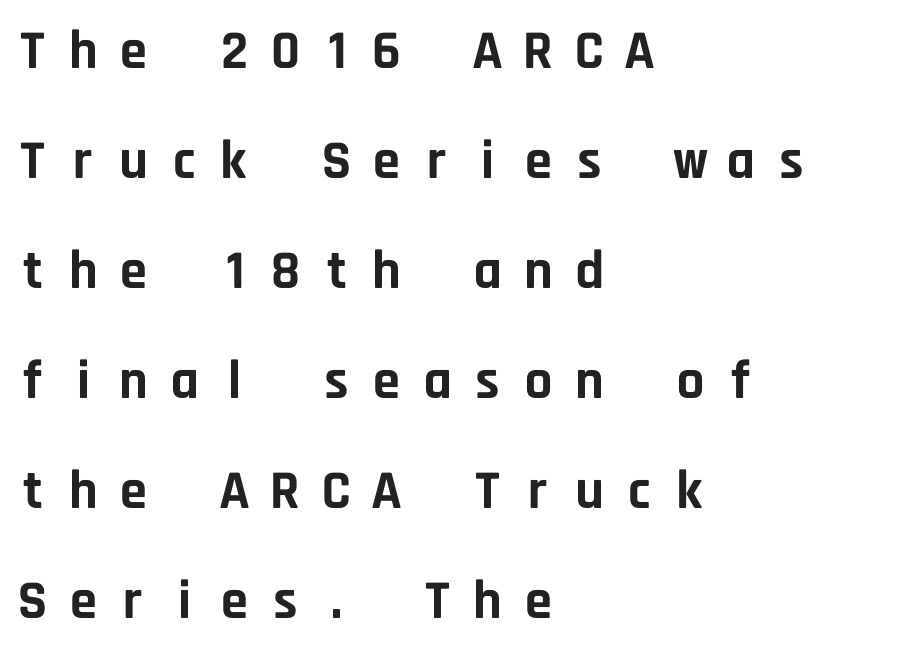
The rendering anchors every line to the left-hand side. The font family rendered here belongs to the sans-serif group. Someone cranked the tracking dial way up on this one. Here the designer chose a console-style face with uniform glyph widths. The passage shown is not underscored anywhere.
